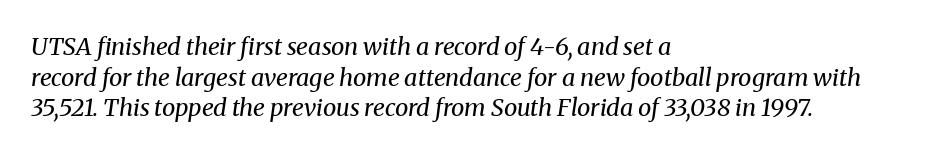
{"italic": "yes", "lean": "right", "slant_degrees": 8, "bold": "no", "underline": "no", "align": "left", "line_spacing": "normal", "line_spacing_ratio": 1.28, "letter_spacing": "normal", "letter_spacing_em": 0.0, "glyph_px": 24}
